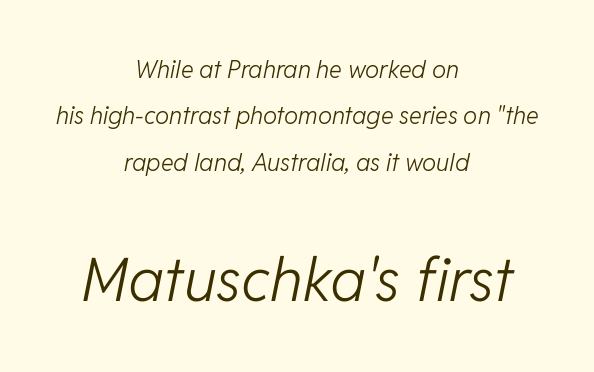
Q: Is the text bold? A: No.
Q: Is the text italic (slanted)? A: Yes, it leans right by about 11 degrees.
Q: Is the text underlined? A: No.
Q: How is the paragraph aligned? A: Centered.
Q: Is the spacing between letters normal or unusually wide? A: Normal.
Q: Is the spacing between lines tight, normal or loose? A: Loose.
Q: Which block of text is set in a larger size, the first (top) or the second (bottom)? A: The second (bottom) one.
Q: Width (condensed, normal, or wide)? A: Normal.
Q: Stroke contrast? A: Low.
Q: x-height? A: Medium.
Q: Monospaced? A: No.
